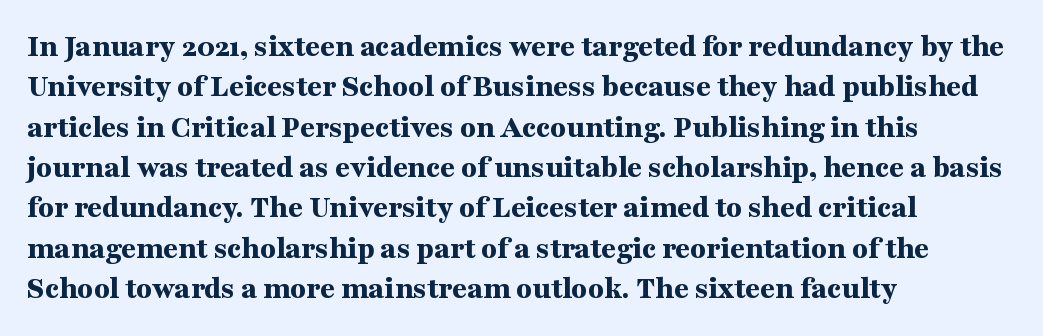
Tall strokes in this sample are plumb rather than angled. I'd call this a serif setting — the letters wear small feet. Rule under the text: the space is simply empty. Bold? Absolutely — the strokes are thick and heavy. Do the characters align in a grid? No, the font is proportional. Line beginnings align vertically; line endings do not.
